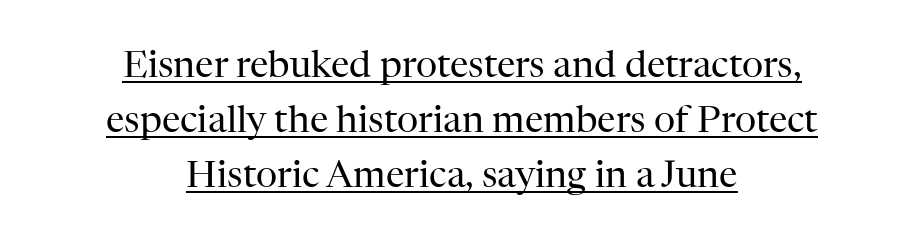
The image shows 37 px regular-weight serif type, upright; set centered, normal line spacing (1.48x), normal letter spacing, underlined; high stroke contrast and a medium x-height.
